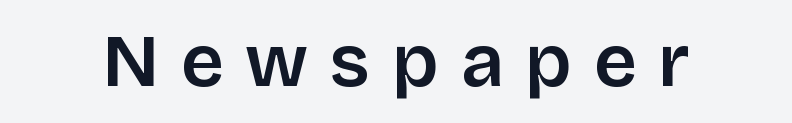
{"serif": "no", "italic": "no", "width": "normal", "stroke_contrast": "low", "x_height": "large", "monospaced": "no", "underline": "no", "letter_spacing": "wide", "letter_spacing_em": 0.29, "glyph_px": 75}
